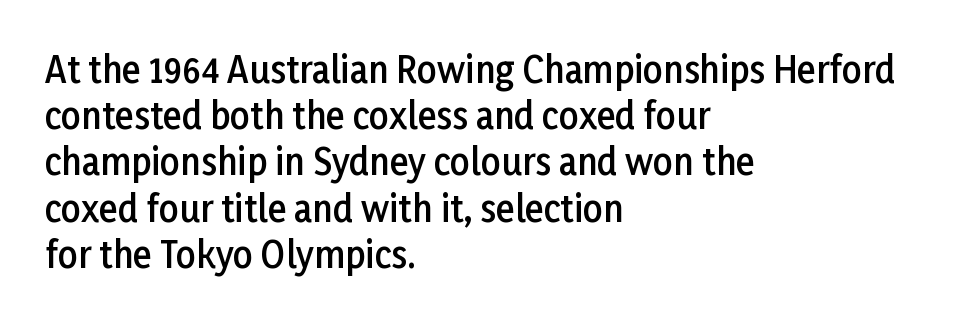
{"serif": "no", "italic": "no", "bold": "semi", "weight": "semibold", "width": "normal", "stroke_contrast": "low", "x_height": "medium", "monospaced": "no", "underline": "no", "align": "left", "line_spacing": "normal", "line_spacing_ratio": 1.32, "letter_spacing": "normal", "letter_spacing_em": 0.0, "glyph_px": 35}
